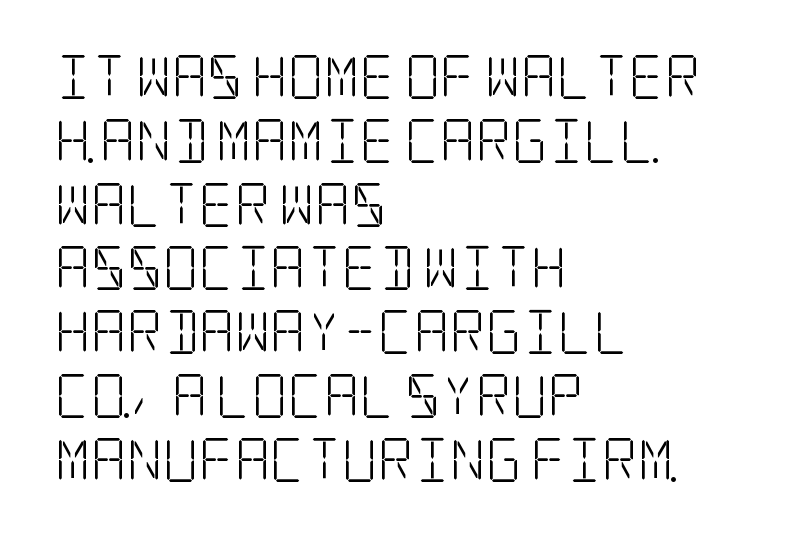
The image shows 44 px light, condensed serif type, upright; set left-aligned, normal line spacing (1.45x), normal letter spacing, not underlined; low stroke contrast and a large x-height.
